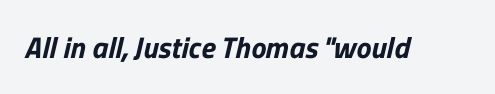
The image shows 30 px sans-serif type; set normal letter spacing, not underlined; low stroke contrast and a medium x-height.
